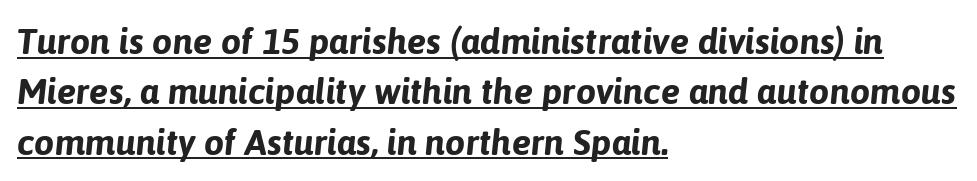
Q: Is the text bold? A: Yes.
Q: Is the text italic (slanted)? A: Yes, it leans right by about 6 degrees.
Q: Is the text underlined? A: Yes.
Q: How is the paragraph aligned? A: Left-aligned.
Q: Is the spacing between letters normal or unusually wide? A: Normal.
Q: Is the spacing between lines tight, normal or loose? A: Normal.
Q: Width (condensed, normal, or wide)? A: Normal.
Q: Stroke contrast? A: Low.
Q: x-height? A: Medium.
Q: Monospaced? A: No.
